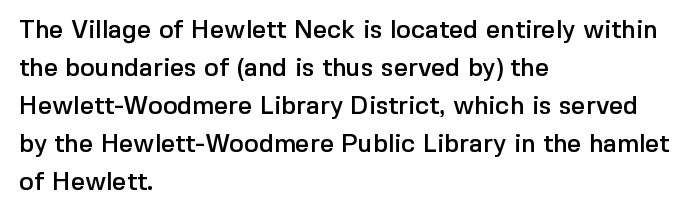
The image shows 25 px text type, upright; set left-aligned, normal line spacing (1.52x), normal letter spacing, not underlined.
